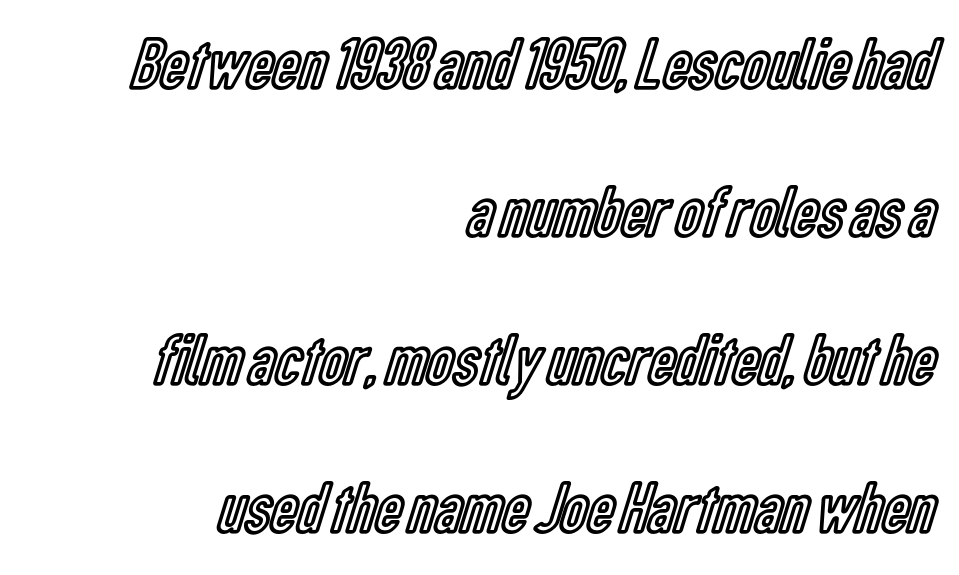
The image shows 74 px condensed type; set right-aligned, loose line spacing (2.0x), normal letter spacing, not underlined; a medium x-height.
